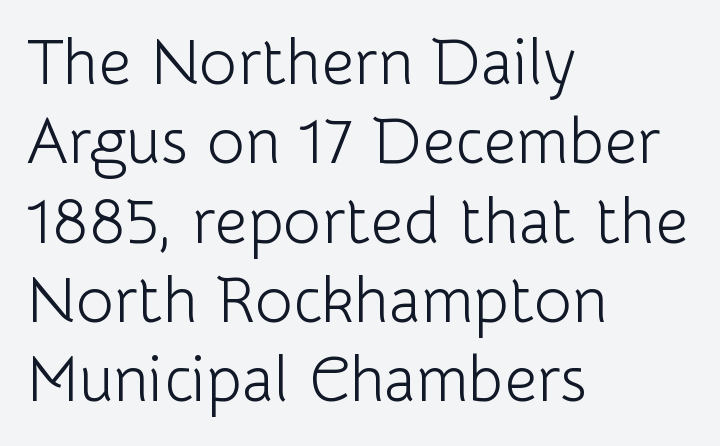
Q: Is the text bold? A: No.
Q: Is the text italic (slanted)? A: No, it is upright.
Q: Is the typeface a serif or a sans-serif typeface? A: Sans-serif.
Q: Is the text underlined? A: No.
Q: How is the paragraph aligned? A: Left-aligned.
Q: Is the spacing between letters normal or unusually wide? A: Normal.
Q: Width (condensed, normal, or wide)? A: Normal.
Q: Stroke contrast? A: Low.
Q: x-height? A: Medium.
Q: Monospaced? A: No.
